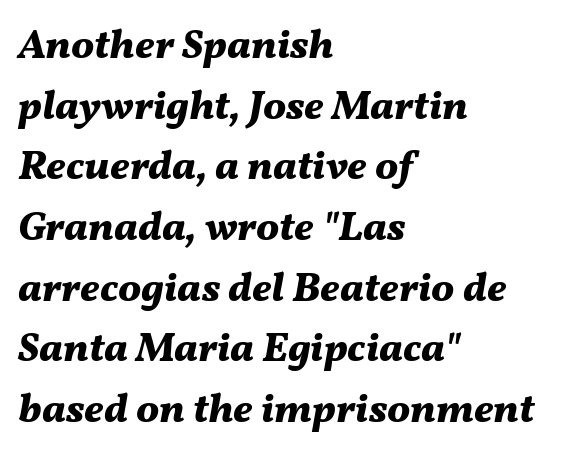
Spacing between characters is what you'd get straight out of the box. Regular leading. The glyphs are unaccompanied by any horizontal stroke below them. Each letter keeps its own natural width here, so spacing adapts to shape.
